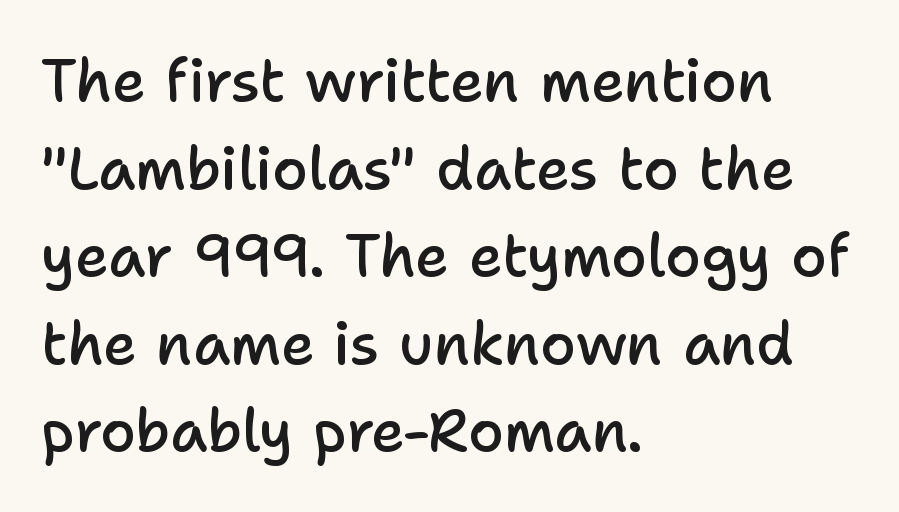
Q: Is the text bold? A: Semi-bold.
Q: Is the text italic (slanted)? A: No, it is upright.
Q: Is the typeface a serif or a sans-serif typeface? A: Sans-serif.
Q: Is the text underlined? A: No.
Q: How is the paragraph aligned? A: Left-aligned.
Q: Is the spacing between letters normal or unusually wide? A: Normal.
Q: Is the spacing between lines tight, normal or loose? A: Normal.
Q: Width (condensed, normal, or wide)? A: Normal.
Q: Stroke contrast? A: Low.
Q: x-height? A: Medium.
Q: Monospaced? A: No.
